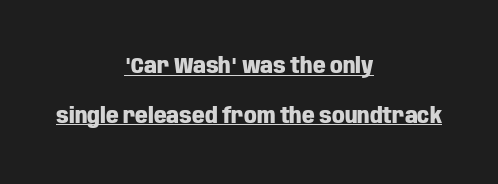
Every row of glyphs is offset so its center matches the block's center. Check the space under the baseline: a stroke is drawn there. The face used here has the dense, thick strokes of a bold. Nobody touched the tracking dial on this one. It's the straight-up-and-down kind of type. Leading: increased.
